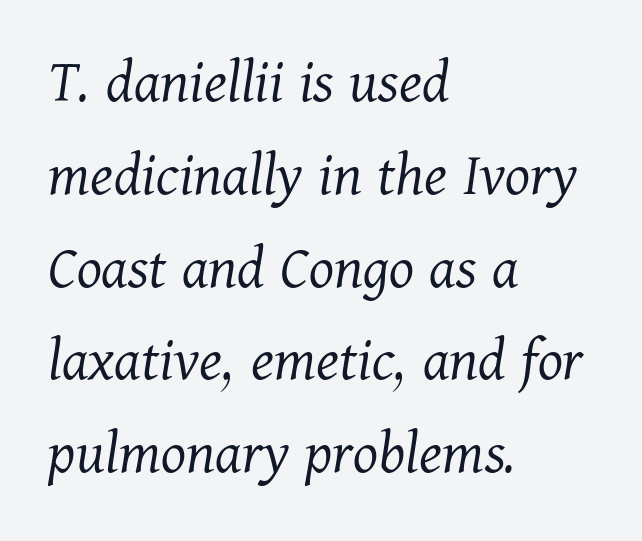
{"serif": "yes", "italic": "yes", "lean": "right", "slant_degrees": 11, "bold": "no", "weight": "light", "width": "normal", "stroke_contrast": "medium", "x_height": "medium", "monospaced": "no", "underline": "no", "align": "left", "line_spacing": "normal", "line_spacing_ratio": 1.45, "letter_spacing": "normal", "letter_spacing_em": 0.0, "glyph_px": 64}
